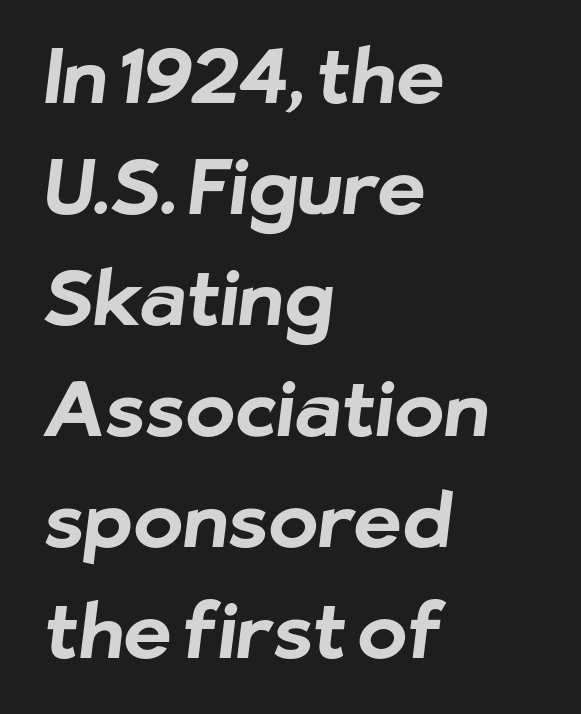
Check under the words: just untouched page. A typesetter would call this proportional, since set widths differ per character. All the whitespace from short lines collects on the right. Summary of vertical rhythm: regular, with standard interline spacing.
